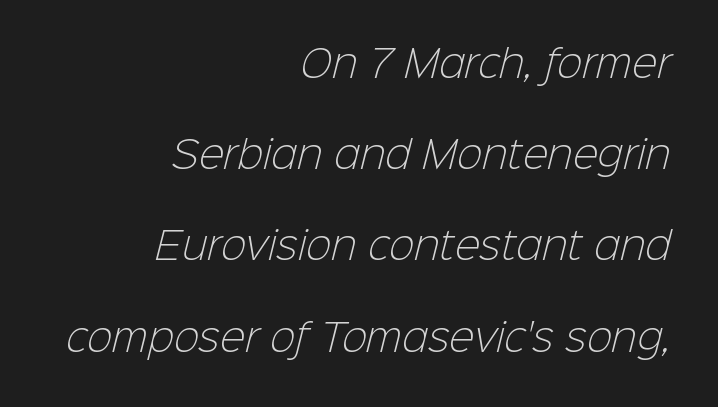
Q: Is the text bold? A: No.
Q: Is the typeface a serif or a sans-serif typeface? A: Sans-serif.
Q: Is the text underlined? A: No.
Q: How is the paragraph aligned? A: Right-aligned.
Q: Is the spacing between letters normal or unusually wide? A: Normal.
Q: Is the spacing between lines tight, normal or loose? A: Loose.
Q: Width (condensed, normal, or wide)? A: Normal.
Q: Stroke contrast? A: Low.
Q: x-height? A: Medium.
Q: Monospaced? A: No.
